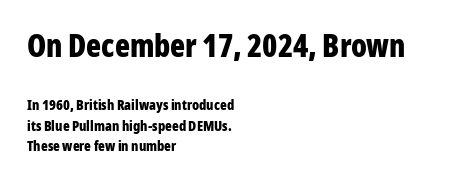
These lines keep a tight, regular rhythm from letter to letter. The type family on display is of the sans-serif kind. A clean baseline with only descenders dipping below it. Compared with typical paragraphs, the rows here are spaced about the same. The ragged edge is on the right, which tells us the setting is flush left. Does the bottom block carry the larger type? No, the top block does.
